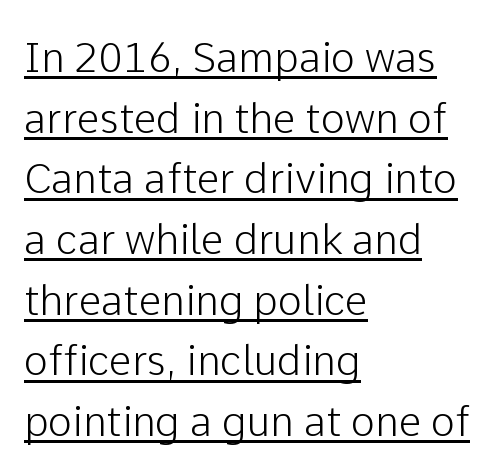
Glyph-to-glyph distance matches everyday printed text. A typesetter would call this leading conventional body-copy spacing. Alignment: flush left. Spacing verdict: proportional, widths tailored to each character. I'd call this a sans setting — the letters go barefoot. Posture: vertical.
